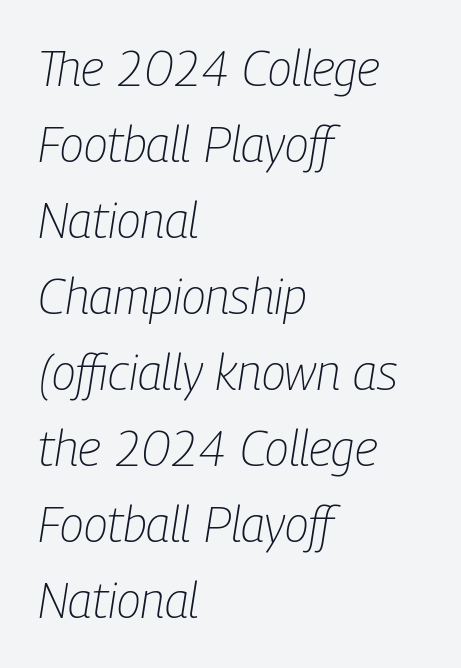
The image shows 49 px light, condensed type, italic (leaning right); set left-aligned, normal line spacing (1.55x), normal letter spacing, not underlined; low stroke contrast and a medium x-height.
